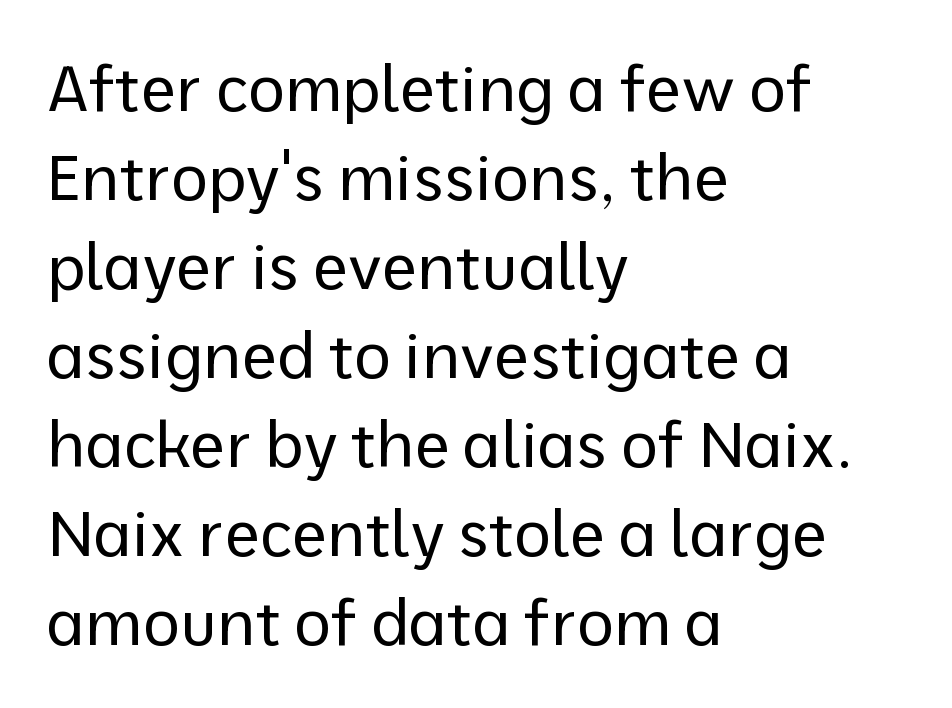
Q: Is the text bold? A: No.
Q: Is the text italic (slanted)? A: No, it is upright.
Q: Is the typeface a serif or a sans-serif typeface? A: Sans-serif.
Q: Is the text underlined? A: No.
Q: How is the paragraph aligned? A: Left-aligned.
Q: Is the spacing between letters normal or unusually wide? A: Normal.
Q: Is the spacing between lines tight, normal or loose? A: Normal.
Q: Width (condensed, normal, or wide)? A: Normal.
Q: Stroke contrast? A: Low.
Q: x-height? A: Medium.
Q: Monospaced? A: No.
